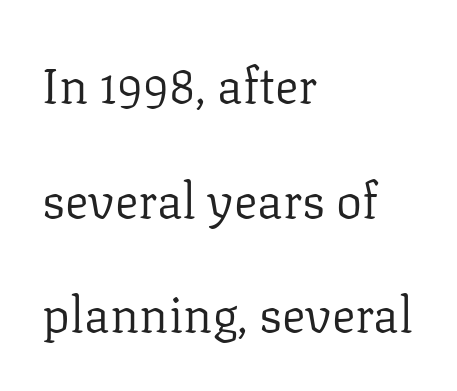
Q: Is the text bold? A: No.
Q: Is the text italic (slanted)? A: No, it is upright.
Q: Is the typeface a serif or a sans-serif typeface? A: Serif.
Q: Is the text underlined? A: No.
Q: How is the paragraph aligned? A: Left-aligned.
Q: Is the spacing between letters normal or unusually wide? A: Normal.
Q: Is the spacing between lines tight, normal or loose? A: Loose.
Q: Width (condensed, normal, or wide)? A: Normal.
Q: Stroke contrast? A: Low.
Q: x-height? A: Medium.
Q: Monospaced? A: No.
